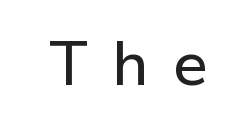
The glyphs are unaccompanied by any horizontal stroke below them. The font's upright variant was chosen for this text. Does the type have serifs? No, each stem ends abruptly. These lines are rendered in a variable-pitch font. Tracking value appears strongly positive — letters spread wide.
